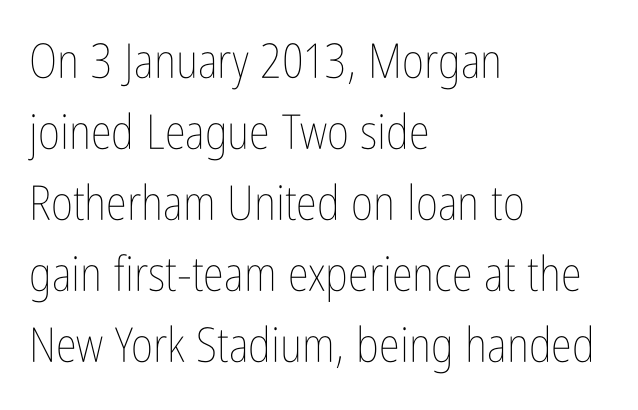
{"italic": "no", "bold": "no", "weight": "thin", "width": "condensed", "stroke_contrast": "low", "x_height": "medium", "monospaced": "no", "underline": "no", "align": "left", "line_spacing": "normal", "line_spacing_ratio": 1.48, "letter_spacing": "normal", "letter_spacing_em": 0.0, "glyph_px": 48}
